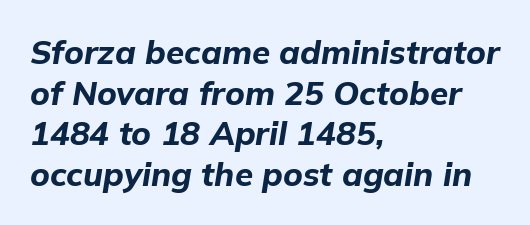
{"italic": "yes", "lean": "right", "slant_degrees": 9, "bold": "yes", "weight": "bold", "width": "normal", "stroke_contrast": "low", "x_height": "medium", "monospaced": "no", "underline": "no", "align": "left", "line_spacing_ratio": 1.23, "letter_spacing": "normal", "letter_spacing_em": 0.0, "glyph_px": 33}
